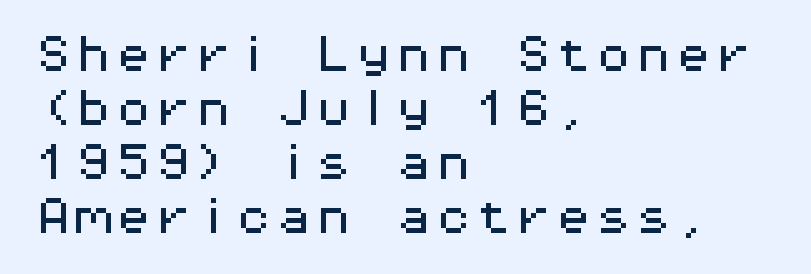
Q: Is the text italic (slanted)? A: No, it is upright.
Q: Is the typeface a serif or a sans-serif typeface? A: Sans-serif.
Q: Is the text underlined? A: No.
Q: How is the paragraph aligned? A: Left-aligned.
Q: Is the spacing between letters normal or unusually wide? A: Normal.
Q: Is the spacing between lines tight, normal or loose? A: Normal.
Q: Width (condensed, normal, or wide)? A: Wide.
Q: Stroke contrast? A: Medium.
Q: x-height? A: Medium.
Q: Monospaced? A: Yes.
